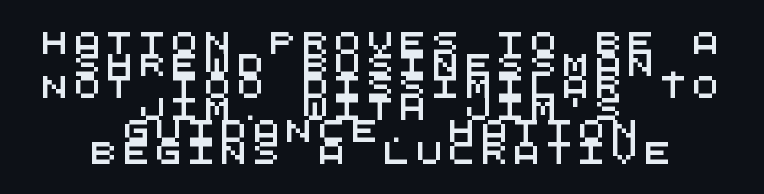
The image shows 22 px text type; set centered, tight line spacing (1.0x), unusually wide letter spacing (+0.28 em), not underlined.
